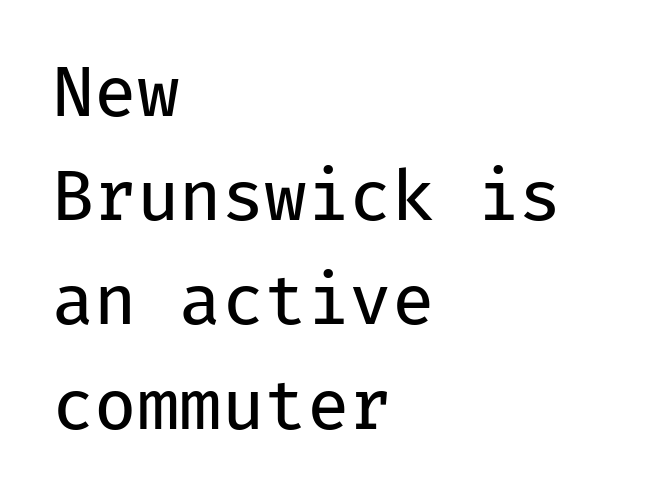
Looks like terminal output: every glyph gets an equal slot. Type without underlining. You can tell it's not italic because the verticals are truly vertical. No feet cap the strokes, marking this as sans-serif type. The text block is weighted toward the left margin, trailing off unevenly rightward. Heaviness? Minimal to ordinary, like unemphasized prose.
